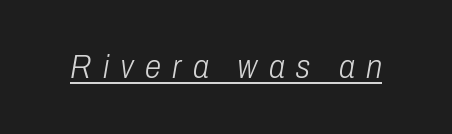
The text carries the slant typical of an italic or oblique font. No heavy texture on the line: the type isn't bold. Honestly, the underline is the first thing you notice here. The passage shown is typed in a proportional face where columns would drift. Compared with typical body copy, the letter spacing here is much looser.
